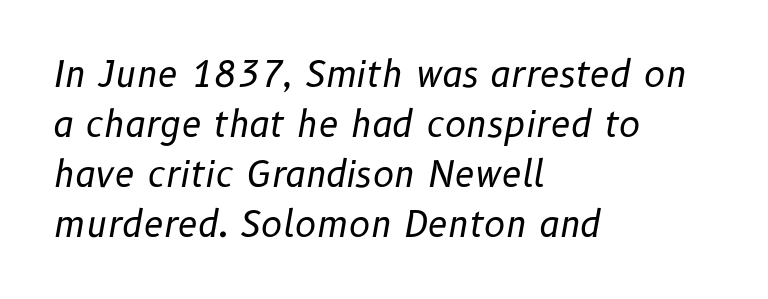
No letter is thick-stroked: the sample isn't bold. The strip under each line holds only bare page. Is there much room between lines? A standard amount, neither cramped nor airy. Spacing verdict: proportional, widths tailored to each character.
